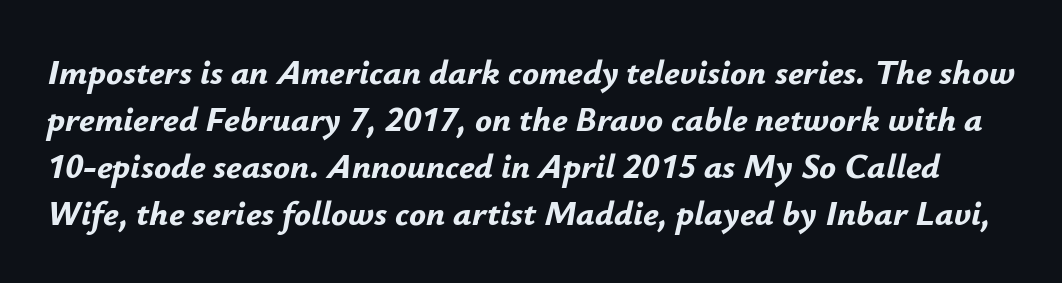
Q: Is the text bold? A: Yes.
Q: Is the text italic (slanted)? A: Yes, it leans right by about 12 degrees.
Q: Is the text underlined? A: No.
Q: Is the spacing between letters normal or unusually wide? A: Normal.
Q: Is the spacing between lines tight, normal or loose? A: Normal.
Q: Width (condensed, normal, or wide)? A: Normal.
Q: Stroke contrast? A: Low.
Q: x-height? A: Small.
Q: Monospaced? A: No.
